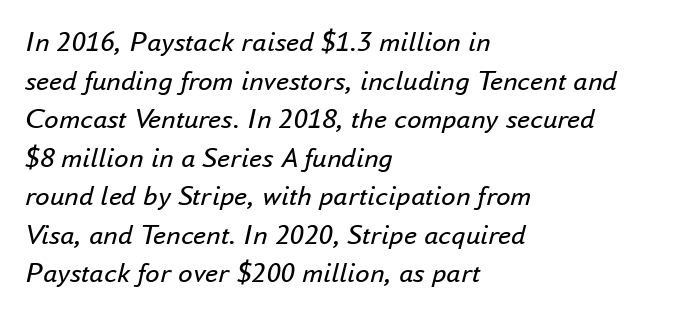
Q: Is the text bold? A: No.
Q: Is the text italic (slanted)? A: Yes, it leans right by about 16 degrees.
Q: Is the text underlined? A: No.
Q: How is the paragraph aligned? A: Left-aligned.
Q: Is the spacing between letters normal or unusually wide? A: Normal.
Q: Is the spacing between lines tight, normal or loose? A: Normal.
Q: Width (condensed, normal, or wide)? A: Normal.
Q: Stroke contrast? A: Low.
Q: x-height? A: Small.
Q: Monospaced? A: No.
